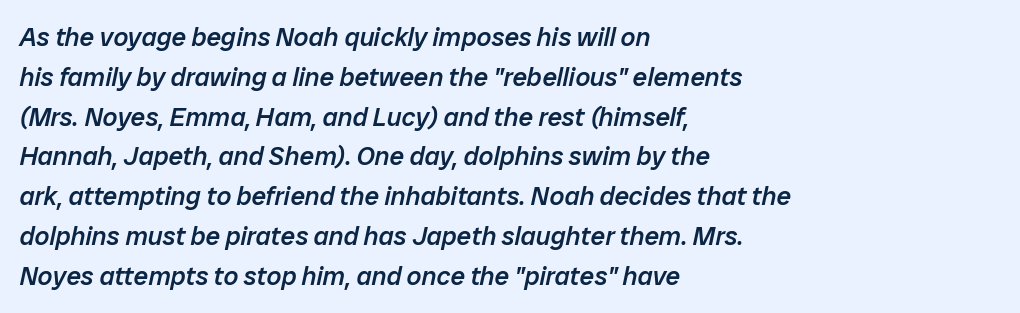
Q: Is the text bold? A: Semi-bold.
Q: Is the text italic (slanted)? A: Yes, it leans right by about 12 degrees.
Q: Is the text underlined? A: No.
Q: How is the paragraph aligned? A: Left-aligned.
Q: Is the spacing between letters normal or unusually wide? A: Normal.
Q: Is the spacing between lines tight, normal or loose? A: Normal.
